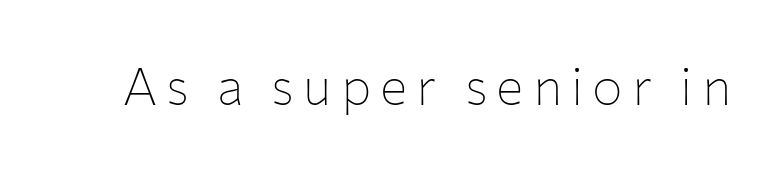
Q: Is the text bold? A: No.
Q: Is the text italic (slanted)? A: No, it is upright.
Q: Is the typeface a serif or a sans-serif typeface? A: Sans-serif.
Q: Is the text underlined? A: No.
Q: Width (condensed, normal, or wide)? A: Normal.
Q: Stroke contrast? A: Low.
Q: x-height? A: Medium.
Q: Monospaced? A: No.
